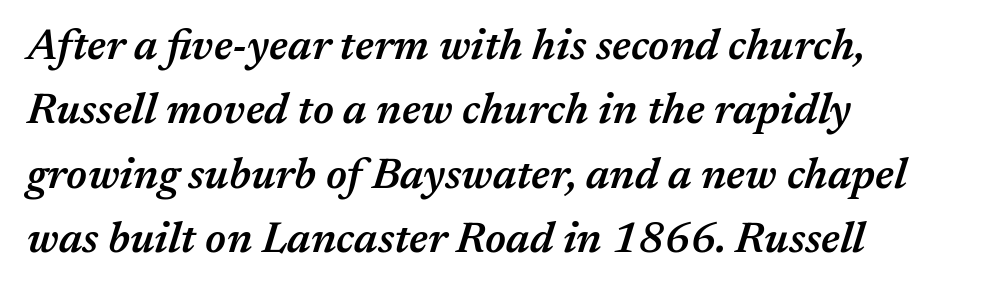
Line spacing here is normal. Glance below the letters and you will spot only blank space. Notice how the passage keeps a crisp vertical edge on the left only. Spacing between characters is what you'd get straight out of the box. An italicized treatment has been applied to the whole sample. Looks like regular typesetting: each glyph gets only the width it needs.
